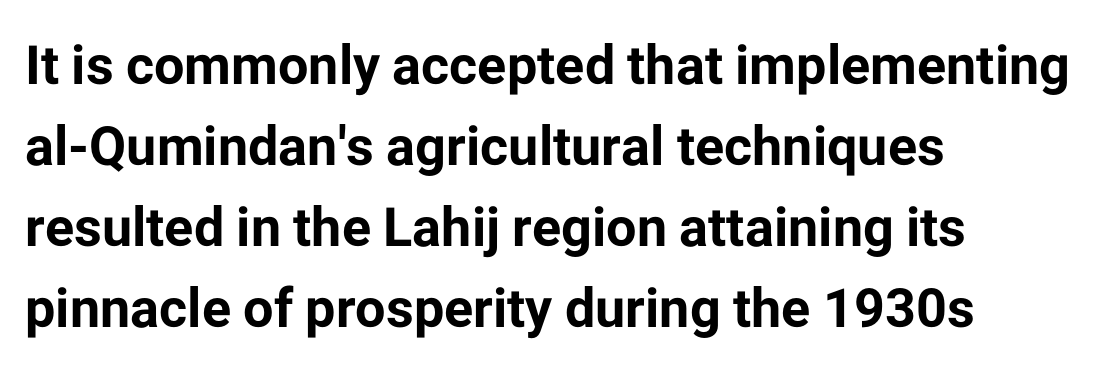
Q: Is the text bold? A: Yes.
Q: Is the text italic (slanted)? A: No, it is upright.
Q: Is the typeface a serif or a sans-serif typeface? A: Sans-serif.
Q: Is the text underlined? A: No.
Q: How is the paragraph aligned? A: Left-aligned.
Q: Is the spacing between letters normal or unusually wide? A: Normal.
Q: Is the spacing between lines tight, normal or loose? A: Normal.
Q: Width (condensed, normal, or wide)? A: Normal.
Q: Stroke contrast? A: Low.
Q: x-height? A: Medium.
Q: Monospaced? A: No.
